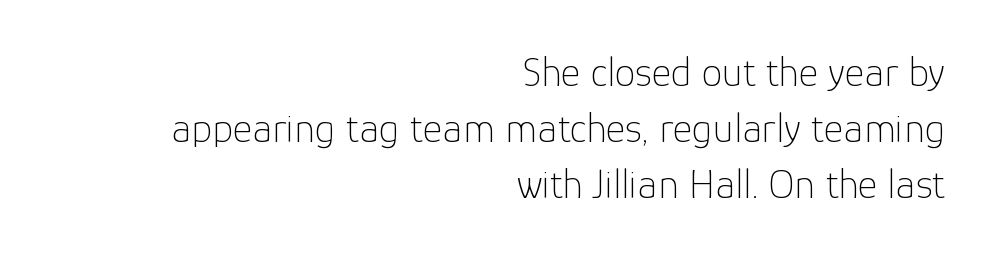
Glyph-to-glyph distance matches everyday printed text. The area under the type is left untouched. Unlike italic type, these characters show no tilt at all. What kind of face is this? One without serifs — a sans.
